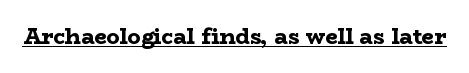
Q: Is the text bold? A: Yes.
Q: Is the text italic (slanted)? A: No, it is upright.
Q: Is the text underlined? A: Yes.
Q: Is the spacing between letters normal or unusually wide? A: Normal.
